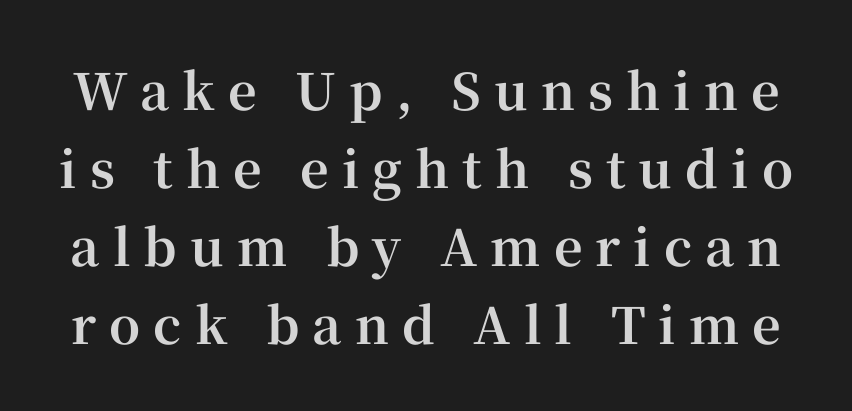
In terms of letterform style, serifs are clearly present. A full-strength bold gives these letters their thick strokes. Loose tracking; the words dissolve into strings of separated letters. Note the varied advance widths — an 'i' is clearly narrower than an 'm'. Posture: vertical. Students, observe: this is what conventionally led text looks like.
